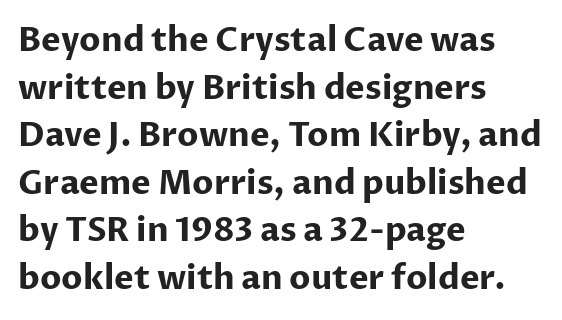
Varying glyph widths throughout — classic text-font behaviour. Each glyph is drawn with heavy, bold strokes. Is this a sans? Yes — the strokes have no serifs. The setting favours the left margin, as ordinary paragraphs usually do. The line-height multiplier appears to be the usual default. Every character sits straight up, as roman type does.
